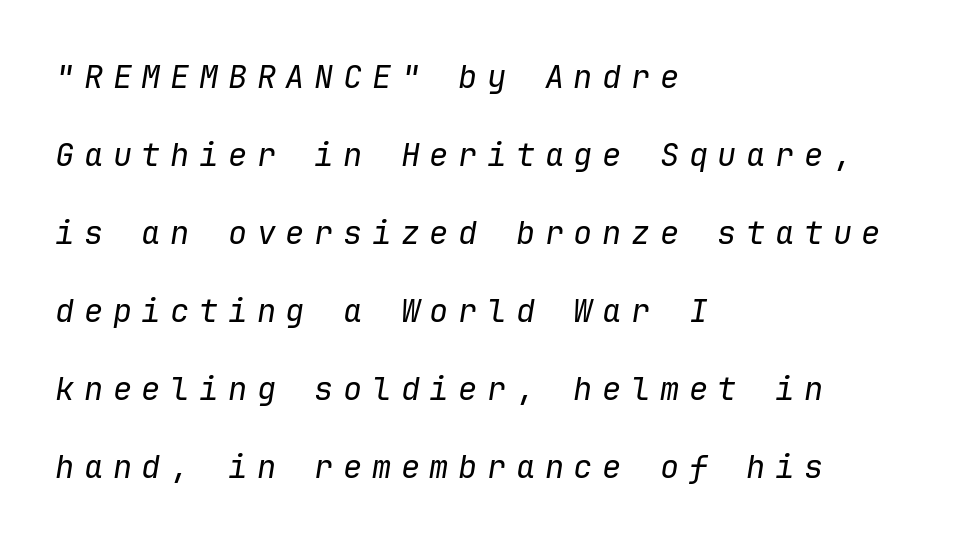
Between one letter and the next there's a generous, obvious gap. In terms of leading, this rendering errs on the spacious side. The glyphs look as if they've been sheared to an angle. Casual observation: everything's shoved over to the left. Here the designer chose a console-style face with uniform glyph widths. The foot of each line stays bare and open.
